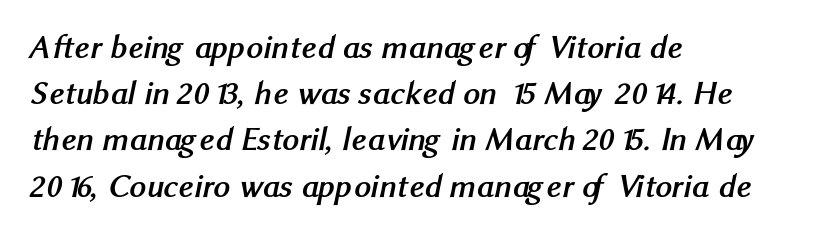
Notice how descenders clear the ascenders below comfortably — that's standard leading. The glyphs in this specimen are sans serif. This sample uses plain, unmodified letter spacing. Strokes here are thick enough to call this a true bold. The compositor pushed each line to the left boundary. Only glyphs here, with clear space below each row.
